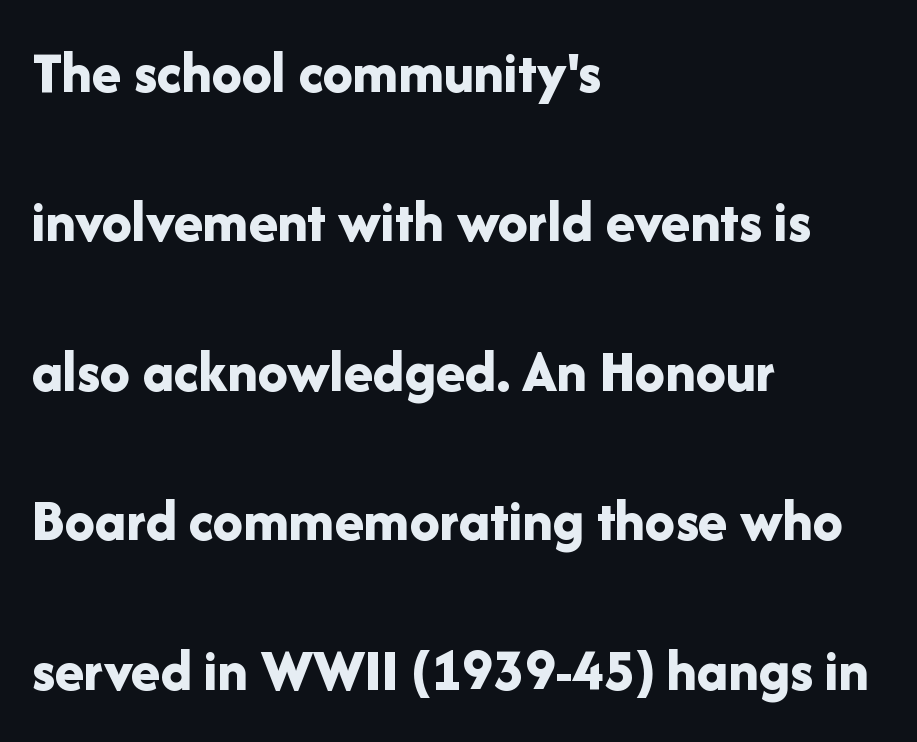
Q: Is the text bold? A: Yes.
Q: Is the text italic (slanted)? A: No, it is upright.
Q: Is the typeface a serif or a sans-serif typeface? A: Sans-serif.
Q: Is the text underlined? A: No.
Q: How is the paragraph aligned? A: Left-aligned.
Q: Is the spacing between letters normal or unusually wide? A: Normal.
Q: Is the spacing between lines tight, normal or loose? A: Loose.
Q: Width (condensed, normal, or wide)? A: Normal.
Q: Stroke contrast? A: Low.
Q: x-height? A: Medium.
Q: Monospaced? A: No.
